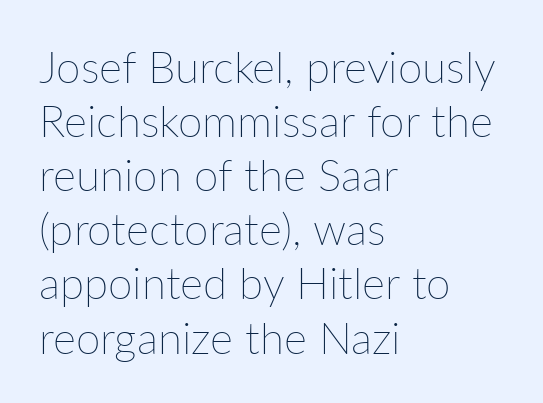
The image shows 44 px thin type, upright; set left-aligned, line spacing 1.23x, normal letter spacing, not underlined; low stroke contrast and a medium x-height.
